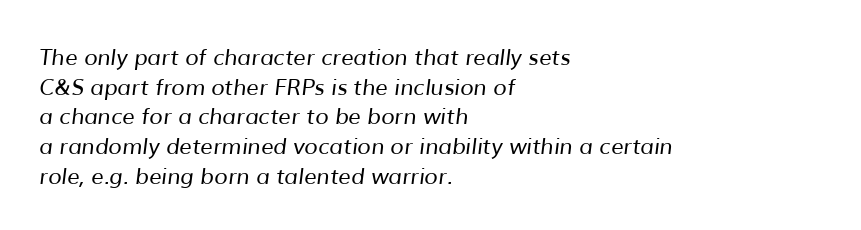
Q: Is the text bold? A: No.
Q: Is the text underlined? A: No.
Q: How is the paragraph aligned? A: Left-aligned.
Q: Is the spacing between letters normal or unusually wide? A: Normal.
Q: Is the spacing between lines tight, normal or loose? A: Normal.
